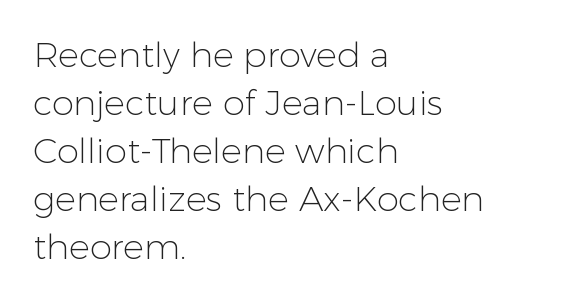
Q: Is the text bold? A: No.
Q: Is the text italic (slanted)? A: No, it is upright.
Q: Is the typeface a serif or a sans-serif typeface? A: Sans-serif.
Q: Is the text underlined? A: No.
Q: How is the paragraph aligned? A: Left-aligned.
Q: Is the spacing between letters normal or unusually wide? A: Normal.
Q: Is the spacing between lines tight, normal or loose? A: Normal.
Q: Width (condensed, normal, or wide)? A: Normal.
Q: Stroke contrast? A: Low.
Q: x-height? A: Medium.
Q: Monospaced? A: No.
